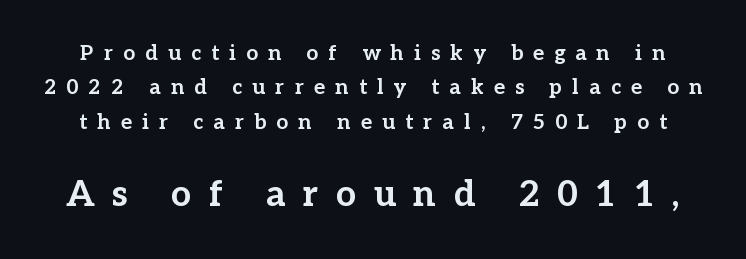
Q: Is the text bold? A: Yes.
Q: Is the text italic (slanted)? A: No, it is upright.
Q: Is the typeface a serif or a sans-serif typeface? A: Serif.
Q: Is the text underlined? A: No.
Q: Is the spacing between letters normal or unusually wide? A: Unusually wide.
Q: Is the spacing between lines tight, normal or loose? A: Normal.
Q: Which block of text is set in a larger size, the first (top) or the second (bottom)? A: The second (bottom) one.
Q: Width (condensed, normal, or wide)? A: Normal.
Q: Stroke contrast? A: Low.
Q: x-height? A: Medium.
Q: Monospaced? A: No.
